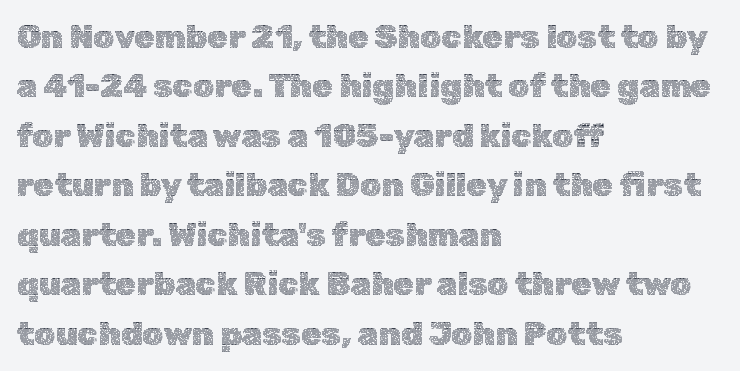
If you measured baseline to baseline, you'd find a middling distance. Beneath every word, the page is bare. Where is the straight margin? On the left. These lines were composed using upright roman letters. This sample has the flowing, uneven cadence of proportional lettering.
